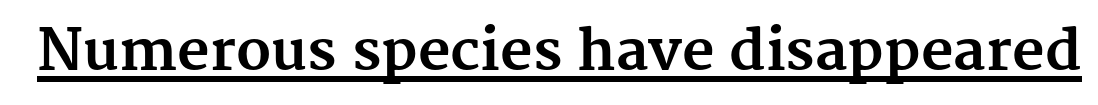
Small tapered or slab feet sit at the stroke ends, so this counts as serif. No italicization has been applied; the sample stays upright. The passage shown is typed in a proportional face where columns would drift. A full-strength bold gives these letters their thick strokes. What decoration does the sample have? An underline.
